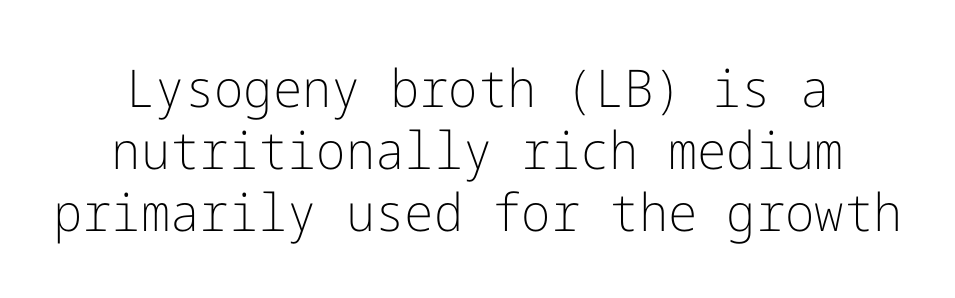
Q: Is the text bold? A: No.
Q: Is the text italic (slanted)? A: No, it is upright.
Q: Is the typeface a serif or a sans-serif typeface? A: Sans-serif.
Q: Is the text underlined? A: No.
Q: Is the spacing between letters normal or unusually wide? A: Normal.
Q: Width (condensed, normal, or wide)? A: Normal.
Q: Stroke contrast? A: Low.
Q: x-height? A: Medium.
